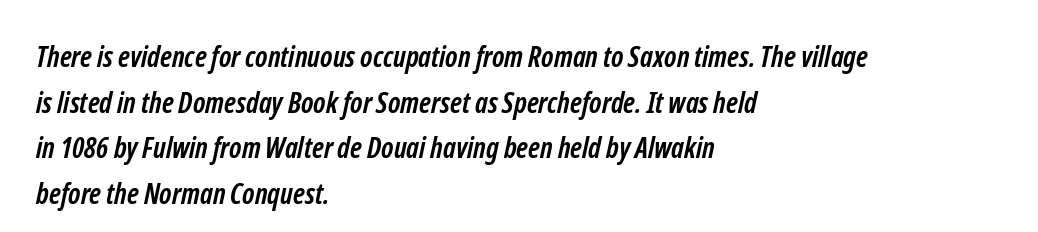
The image shows 29 px semibold, condensed sans-serif type; set left-aligned, normal line spacing (1.57x), normal letter spacing, not underlined; low stroke contrast and a medium x-height.
